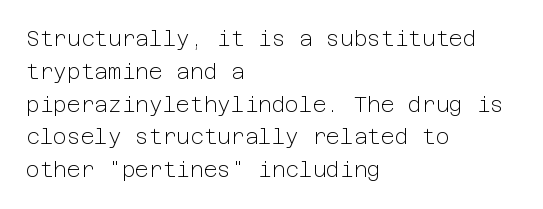
{"italic": "no", "bold": "no", "underline": "no", "align": "left", "line_spacing": "normal", "line_spacing_ratio": 1.56, "letter_spacing": "normal", "letter_spacing_em": 0.0, "glyph_px": 21}
